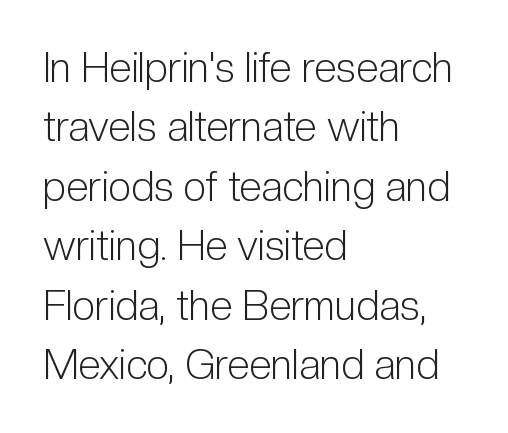
The horizontal fit of the characters is conventional and even. Quick note: not italic, upright. Are there feet on the stems? There aren't — it's a sans. A typesetter would call this proportional, since set widths differ per character.
